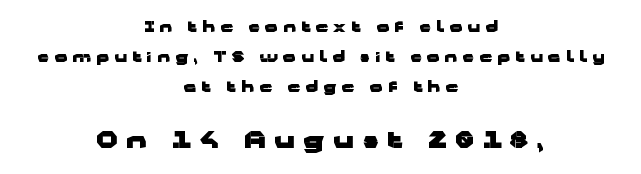
The image shows 23 px bold type, upright; set centered, loose line spacing (2.13x), unusually wide letter spacing (+0.39 em), not underlined; the second (bottom) block is 1.64x larger.
